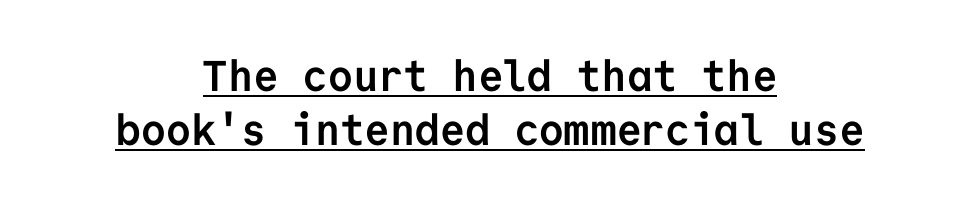
Looks like terminal output: every glyph gets an equal slot. This rendering leaves character spacing at its baseline value. Font category for this specimen: sans-serif. Decoration check: the copy is underlined. Reading down the block, each line starts at a different indent, mirrored at its end.
